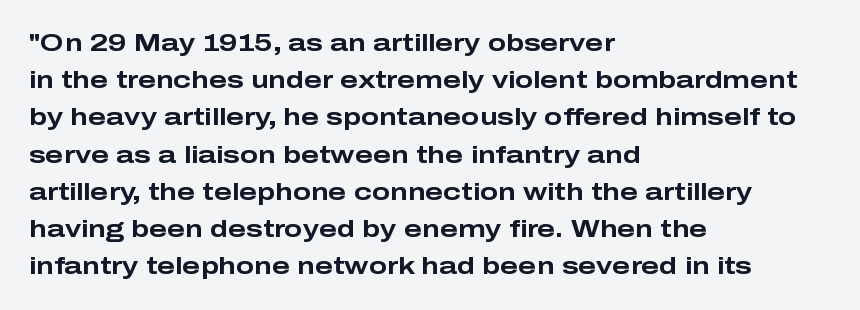
The image shows 24 px bold type, upright; set left-aligned, normal line spacing (1.55x), normal letter spacing, not underlined.
